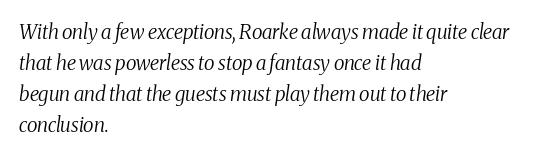
{"italic": "yes", "lean": "right", "slant_degrees": 8, "bold": "no", "underline": "no", "align": "left", "line_spacing": "normal", "line_spacing_ratio": 1.55, "letter_spacing": "normal", "letter_spacing_em": 0.0, "glyph_px": 20}
